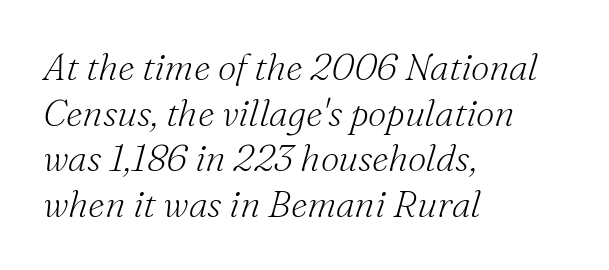
Q: Is the text bold? A: No.
Q: Is the text italic (slanted)? A: Yes, it leans right by about 16 degrees.
Q: Is the typeface a serif or a sans-serif typeface? A: Serif.
Q: Is the text underlined? A: No.
Q: How is the paragraph aligned? A: Left-aligned.
Q: Is the spacing between letters normal or unusually wide? A: Normal.
Q: Width (condensed, normal, or wide)? A: Normal.
Q: Stroke contrast? A: Medium.
Q: x-height? A: Small.
Q: Monospaced? A: No.
